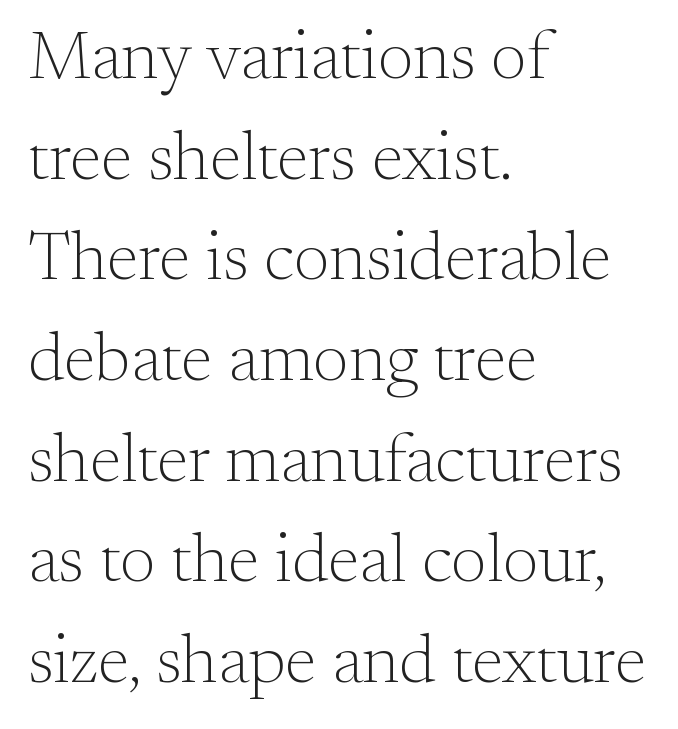
The image shows 68 px light serif type, upright; set left-aligned, normal line spacing (1.48x), normal letter spacing, not underlined; medium stroke contrast and a small x-height.
